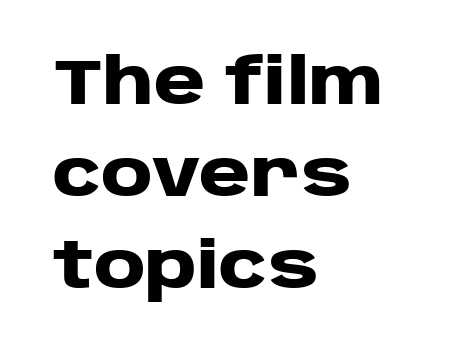
{"serif": "no", "italic": "no", "bold": "yes", "weight": "heavy", "width": "wide", "stroke_contrast": "low", "x_height": "large", "monospaced": "no", "underline": "no", "align": "left", "line_spacing": "normal", "line_spacing_ratio": 1.46, "letter_spacing": "normal", "letter_spacing_em": 0.0, "glyph_px": 63}
